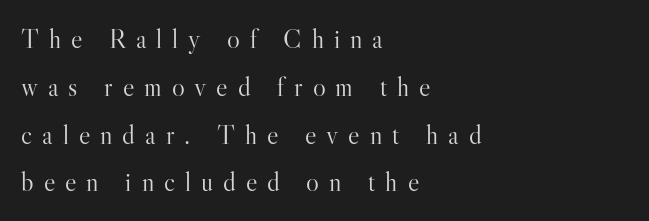
{"italic": "no", "bold": "no", "underline": "no", "align": "left", "line_spacing_ratio": 1.77, "letter_spacing": "wide", "letter_spacing_em": 0.37, "glyph_px": 27}
